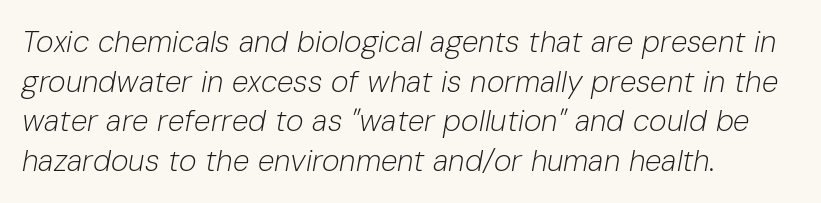
The image shows 30 px light type, italic (leaning right); set left-aligned, normal line spacing (1.32x), normal letter spacing, not underlined; low stroke contrast and a medium x-height.
